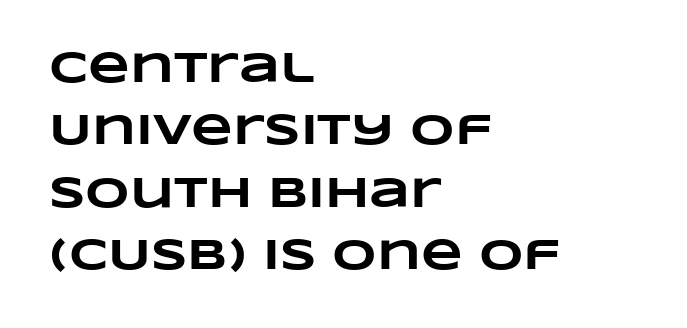
The designer left line spacing at the default. Short and long lines alike share a common starting point at left. The letters sit at their default tracking, neither squeezed nor spread. Just letters on the line, the space beneath them empty. Its strokes are broad and dark, the hallmark of bold type. Looks like regular typesetting: each glyph gets only the width it needs.
